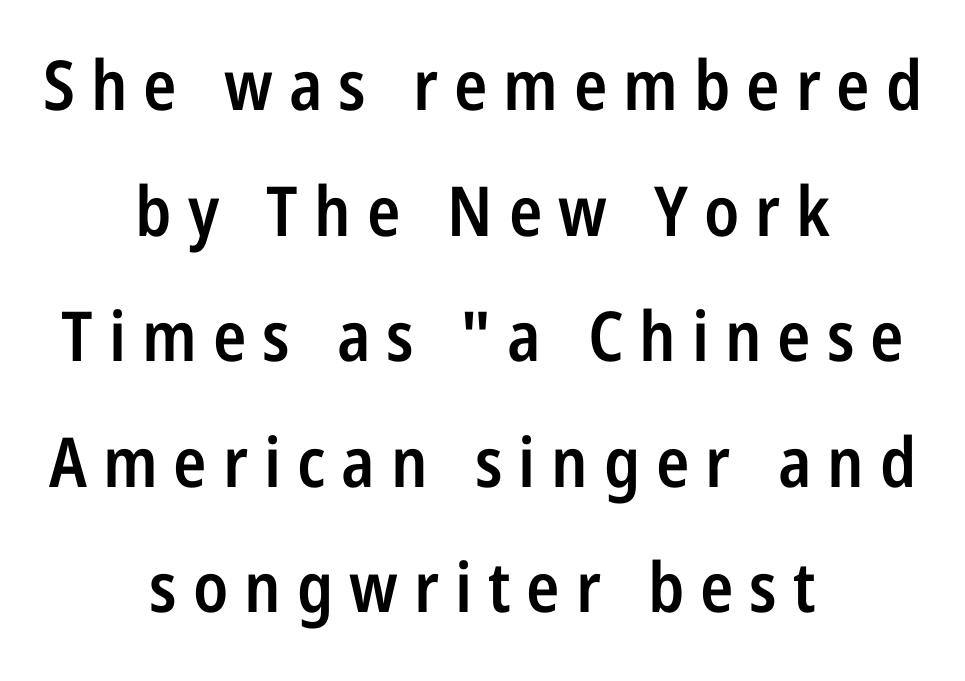
Q: Is the text bold? A: Semi-bold.
Q: Is the text italic (slanted)? A: No, it is upright.
Q: Is the typeface a serif or a sans-serif typeface? A: Sans-serif.
Q: Is the text underlined? A: No.
Q: How is the paragraph aligned? A: Centered.
Q: Is the spacing between letters normal or unusually wide? A: Unusually wide.
Q: Width (condensed, normal, or wide)? A: Condensed.
Q: Stroke contrast? A: Low.
Q: x-height? A: Medium.
Q: Monospaced? A: No.
